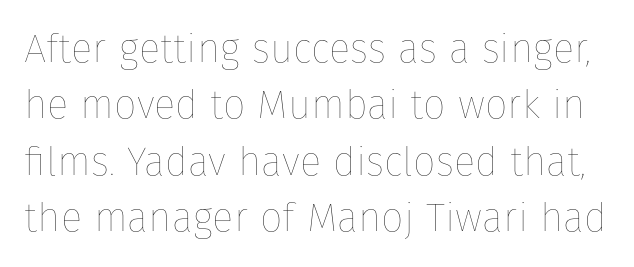
Is the stroke heavy? The answer is a plain regular-or-lighter. Leading matches the norm, producing a regular column. Caption: standard tracking, unaltered. Has an underline been added? It has not.
